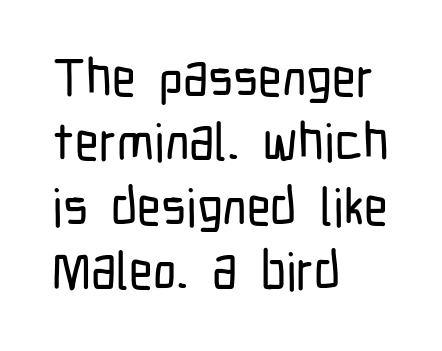
{"serif": "no", "italic": "no", "width": "condensed", "stroke_contrast": "low", "x_height": "medium", "monospaced": "no", "underline": "no", "align": "left", "line_spacing_ratio": 1.24, "letter_spacing": "normal", "letter_spacing_em": 0.0, "glyph_px": 52}
